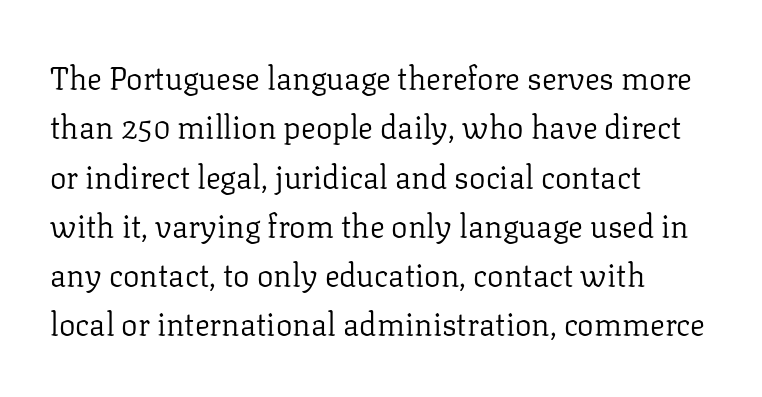
Q: Is the text bold? A: No.
Q: Is the text italic (slanted)? A: No, it is upright.
Q: Is the typeface a serif or a sans-serif typeface? A: Serif.
Q: Is the text underlined? A: No.
Q: How is the paragraph aligned? A: Left-aligned.
Q: Is the spacing between letters normal or unusually wide? A: Normal.
Q: Is the spacing between lines tight, normal or loose? A: Normal.
Q: Width (condensed, normal, or wide)? A: Normal.
Q: Stroke contrast? A: Low.
Q: x-height? A: Medium.
Q: Monospaced? A: No.
